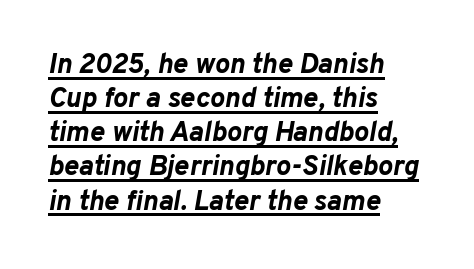
{"italic": "yes", "lean": "right", "slant_degrees": 10, "bold": "yes", "weight": "bold", "width": "normal", "stroke_contrast": "low", "x_height": "medium", "monospaced": "no", "underline": "yes", "align": "left", "line_spacing_ratio": 1.22, "letter_spacing": "normal", "letter_spacing_em": 0.0, "glyph_px": 28}
